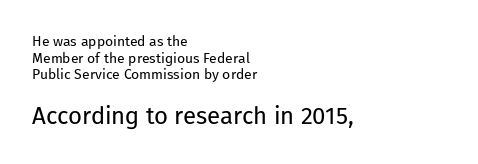
The image shows 24 px text type, upright; set left-aligned, line spacing 1.19x, normal letter spacing, not underlined; the second (bottom) block is 1.71x larger.
